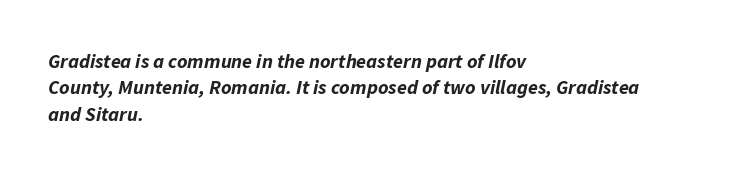
{"italic": "yes", "lean": "right", "slant_degrees": 11, "bold": "yes", "underline": "no", "align": "left", "line_spacing": "normal", "line_spacing_ratio": 1.32, "letter_spacing": "normal", "letter_spacing_em": 0.0, "glyph_px": 20}
